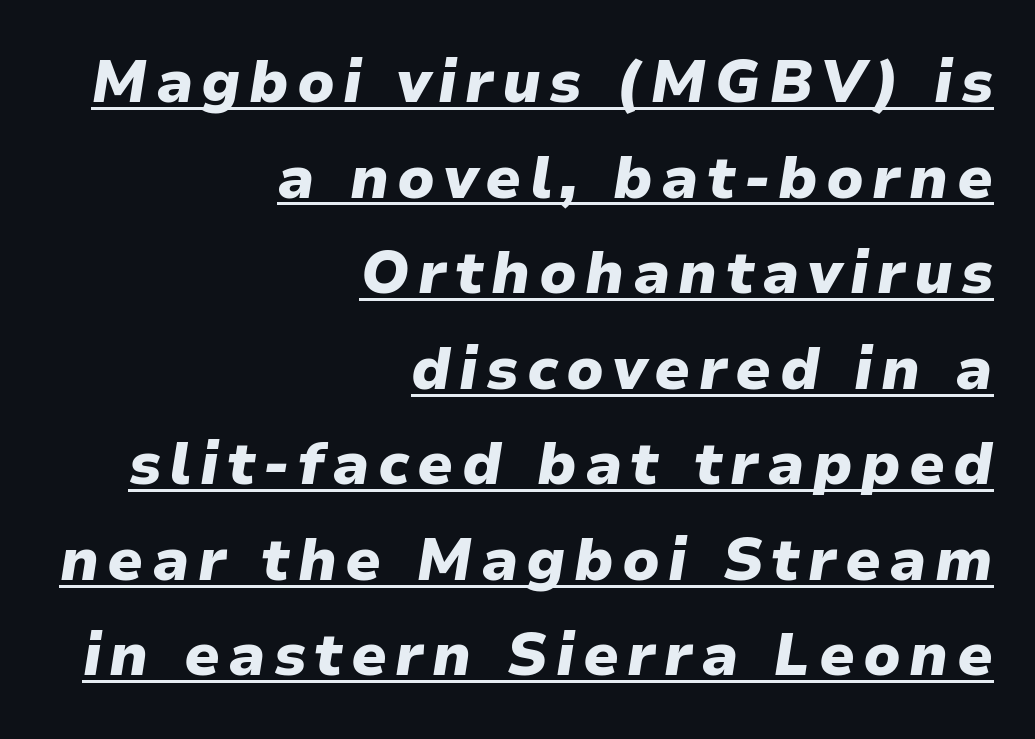
{"italic": "yes", "lean": "right", "slant_degrees": 9, "bold": "yes", "weight": "heavy", "width": "normal", "stroke_contrast": "low", "x_height": "medium", "monospaced": "no", "underline": "yes", "align": "right", "line_spacing": "normal", "line_spacing_ratio": 1.62, "glyph_px": 59}
